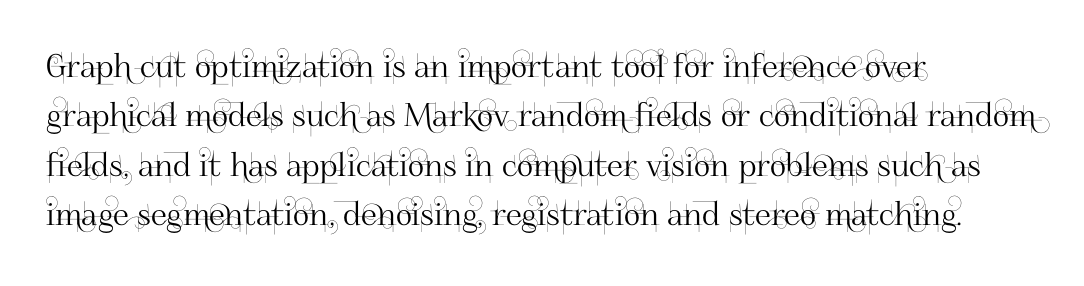
Each new line begins a customary step beneath the previous one. All the whitespace from short lines collects on the right. Varying glyph widths throughout — classic text-font behaviour. A sans-serif font was chosen for this passage. The zone under the glyphs is completely vacant.
